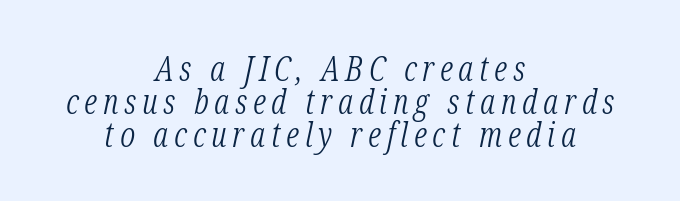
The image shows 34 px light, condensed serif type, italic (leaning right); set centered, tight line spacing (0.97x), not underlined; low stroke contrast and a medium x-height.
